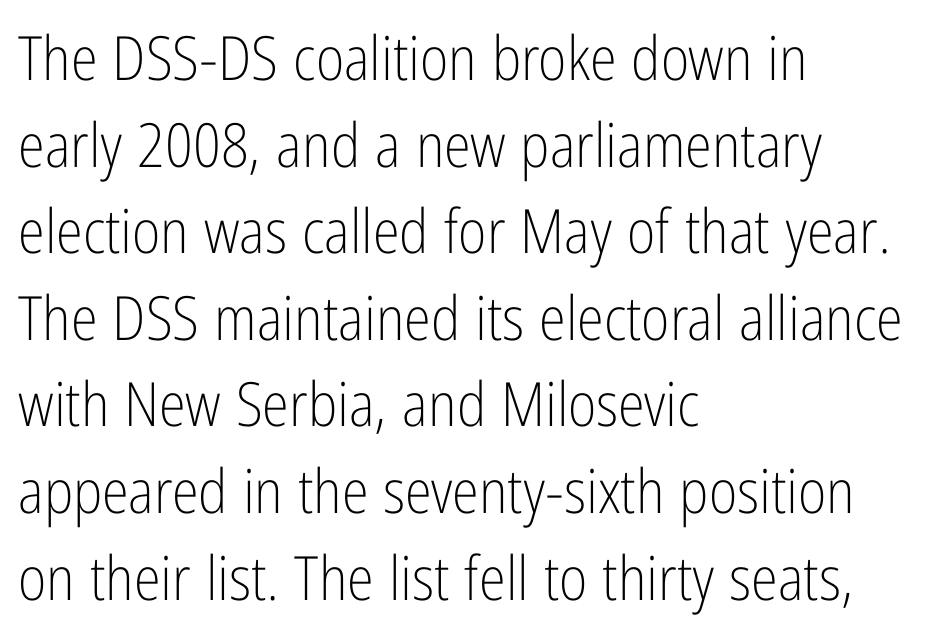
Short and long lines alike share a common starting point at left. Every stem runs plumb, perpendicular to the baseline. The passage shown is typed in a proportional face where columns would drift. This rendering leaves character spacing at its baseline value. Font category for this specimen: sans-serif.
